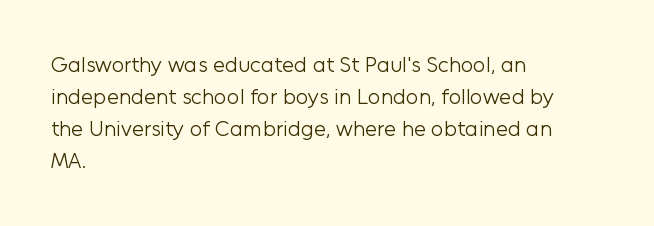
Q: Is the text bold? A: No.
Q: Is the text italic (slanted)? A: No, it is upright.
Q: Is the text underlined? A: No.
Q: How is the paragraph aligned? A: Left-aligned.
Q: Is the spacing between letters normal or unusually wide? A: Normal.
Q: Is the spacing between lines tight, normal or loose? A: Normal.
